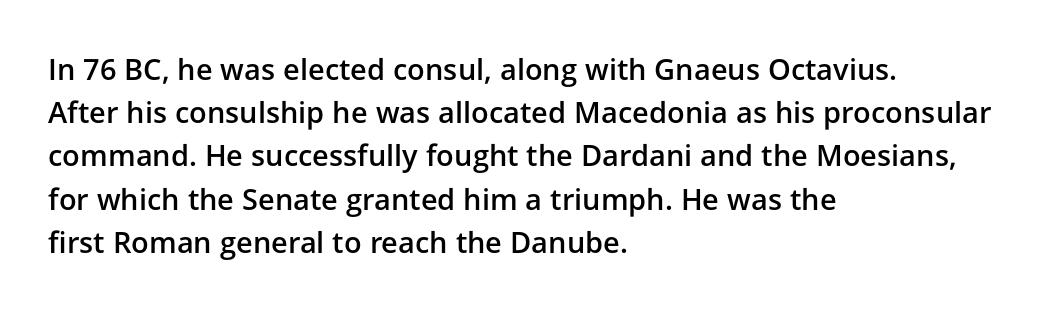
{"serif": "no", "italic": "no", "bold": "semi", "weight": "semibold", "width": "normal", "stroke_contrast": "low", "x_height": "medium", "monospaced": "no", "underline": "no", "align": "left", "line_spacing": "normal", "line_spacing_ratio": 1.49, "letter_spacing": "normal", "letter_spacing_em": 0.0, "glyph_px": 29}
